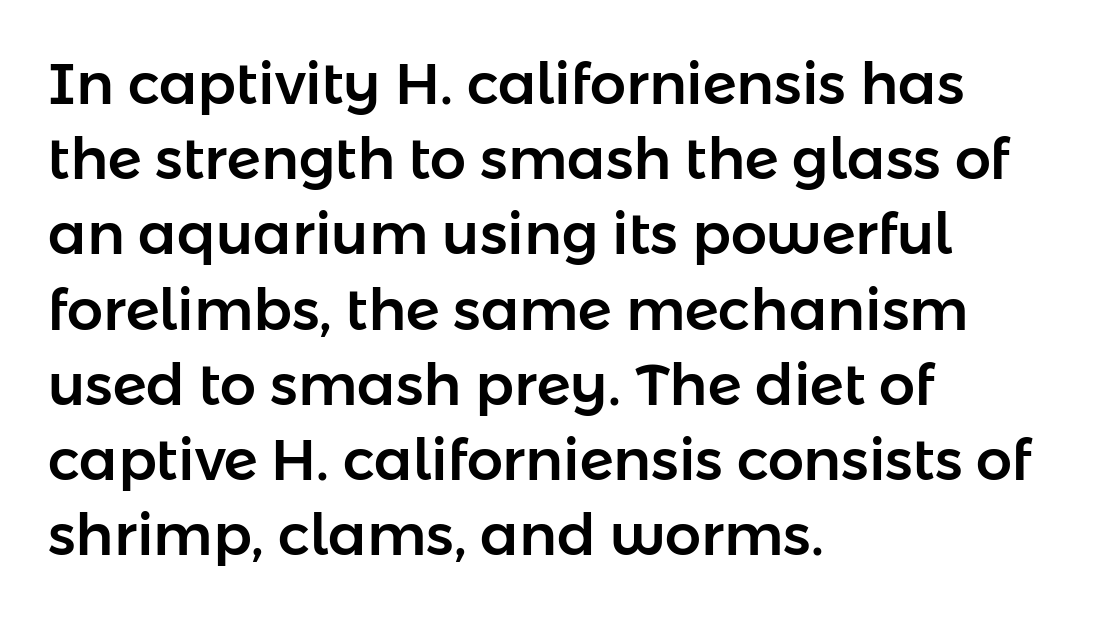
Q: Is the text italic (slanted)? A: No, it is upright.
Q: Is the typeface a serif or a sans-serif typeface? A: Sans-serif.
Q: Is the text underlined? A: No.
Q: How is the paragraph aligned? A: Left-aligned.
Q: Is the spacing between letters normal or unusually wide? A: Normal.
Q: Is the spacing between lines tight, normal or loose? A: Normal.
Q: Width (condensed, normal, or wide)? A: Normal.
Q: Stroke contrast? A: Low.
Q: x-height? A: Medium.
Q: Monospaced? A: No.
